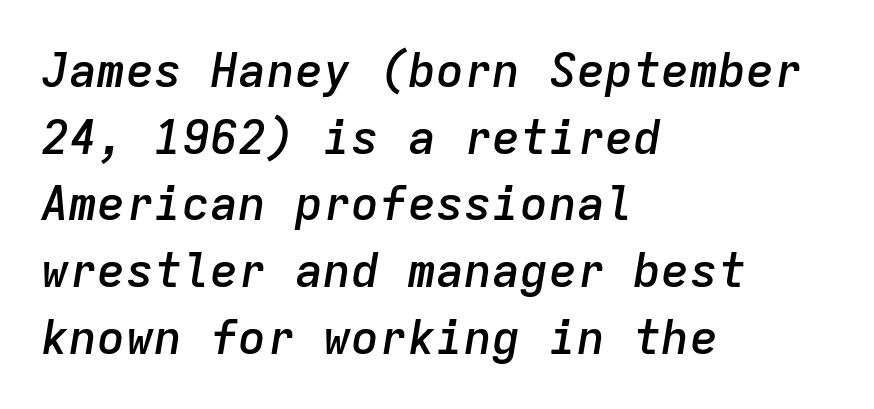
Q: Is the text bold? A: Semi-bold.
Q: Is the text italic (slanted)? A: Yes, it leans right by about 9 degrees.
Q: Is the text underlined? A: No.
Q: How is the paragraph aligned? A: Left-aligned.
Q: Is the spacing between letters normal or unusually wide? A: Normal.
Q: Is the spacing between lines tight, normal or loose? A: Normal.
Q: Width (condensed, normal, or wide)? A: Normal.
Q: Stroke contrast? A: Low.
Q: x-height? A: Medium.
Q: Monospaced? A: Yes.
